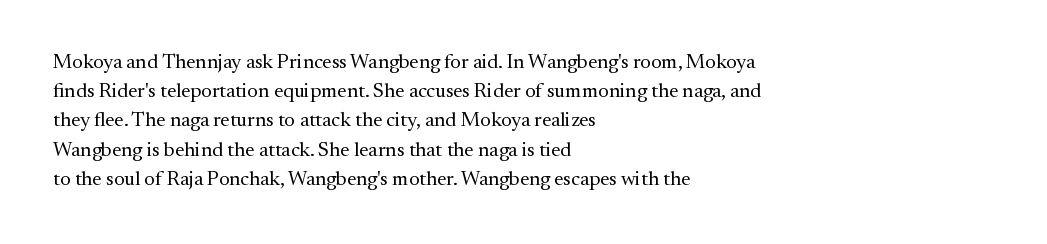
A normal amount of white space separates one row of letters from the next. The foot of each line stays bare and open. The ragged edge is on the right, which tells us the setting is flush left. This sample uses an upright cut, with every glyph sitting square on the baseline. No chunkiness to these letters — they're not bold. Does extra space separate the letters? No, they use regular spacing.
